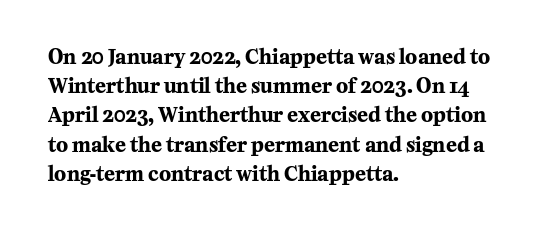
Q: Is the text bold? A: Yes.
Q: Is the text italic (slanted)? A: No, it is upright.
Q: Is the text underlined? A: No.
Q: How is the paragraph aligned? A: Left-aligned.
Q: Is the spacing between letters normal or unusually wide? A: Normal.
Q: Is the spacing between lines tight, normal or loose? A: Normal.
